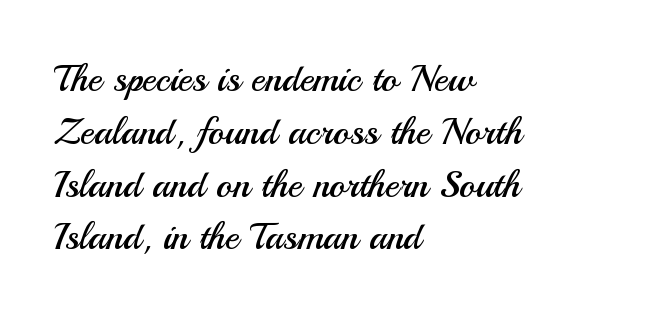
The image shows 38 px regular-weight sans-serif type; set left-aligned, normal line spacing (1.39x), normal letter spacing, not underlined; medium stroke contrast and a small x-height.
